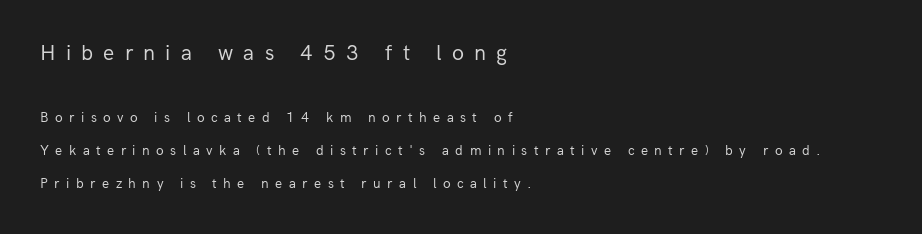
Does the leading feel generous? Absolutely, it's lavish. Ordinary non-slanted type is in use. If you squint, the top block still reads clearly — it's the larger of the two. Plain, unruled lines of type.
